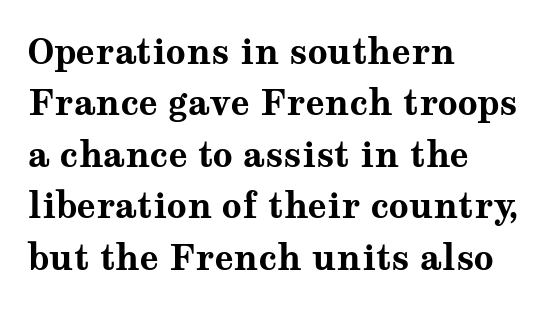
Check where the strokes stop: tiny serifs finish them off. If you measured baseline to baseline, you'd find a middling distance. Leftover space on each line is placed entirely after the last word. Is the type bold? Yes — the strokes are clearly thick and heavy. Glyph-to-glyph distance matches everyday printed text. Do the letters lean? They stand straight.
